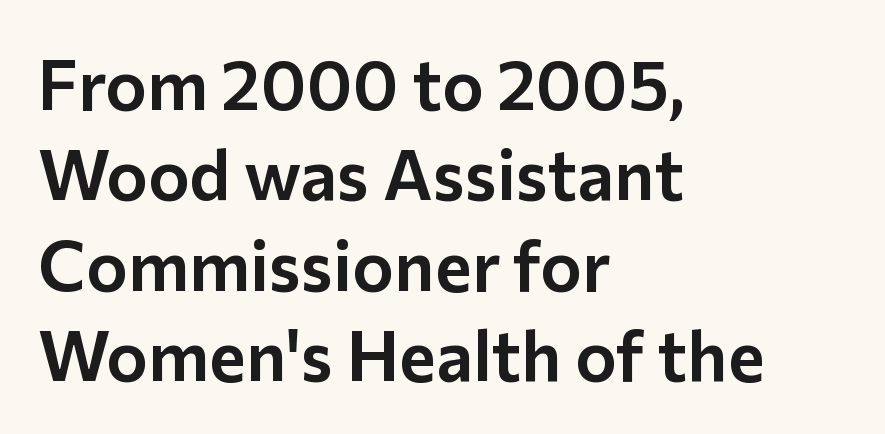
{"serif": "no", "italic": "no", "width": "normal", "stroke_contrast": "low", "x_height": "medium", "monospaced": "no", "underline": "no", "align": "left", "line_spacing": "normal", "line_spacing_ratio": 1.29, "letter_spacing": "normal", "letter_spacing_em": 0.0, "glyph_px": 70}
